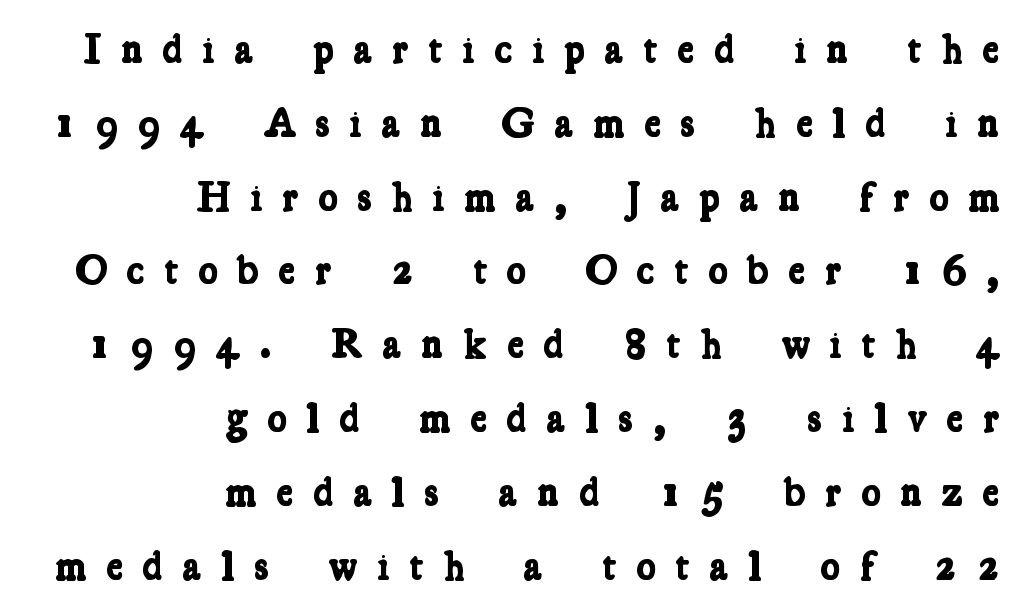
Is this a fixed-width face? No — the glyphs have proportional, varying widths. Typographic density is high because the face is bold. Every row of glyphs terminates at an identical x-position on the right. Someone cranked the tracking dial way up on this one. The string is rendered with underlining switched off.
